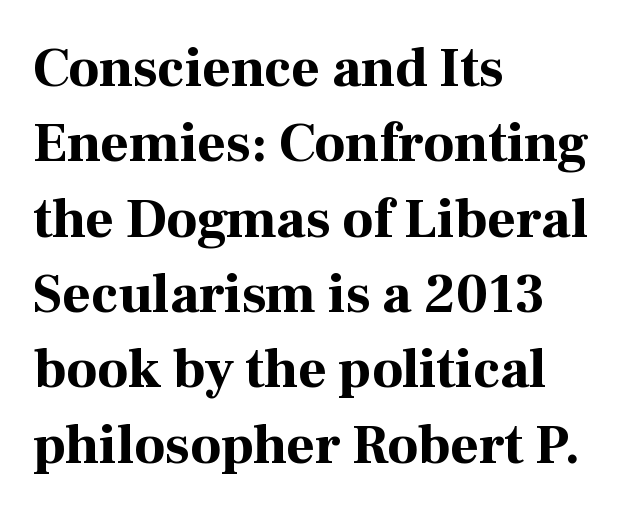
{"serif": "yes", "italic": "no", "bold": "yes", "weight": "bold", "width": "normal", "stroke_contrast": "high", "x_height": "medium", "monospaced": "no", "underline": "no", "align": "left", "line_spacing": "normal", "line_spacing_ratio": 1.37, "letter_spacing": "normal", "letter_spacing_em": 0.0, "glyph_px": 55}
